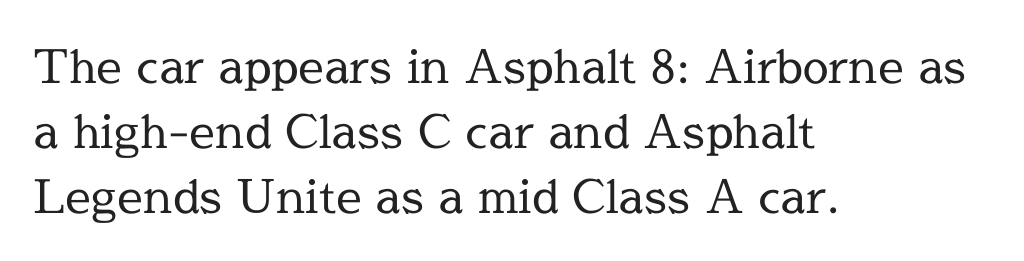
The image shows 46 px regular-weight serif type, upright; set left-aligned, normal line spacing (1.41x), normal letter spacing, not underlined; a medium x-height.
